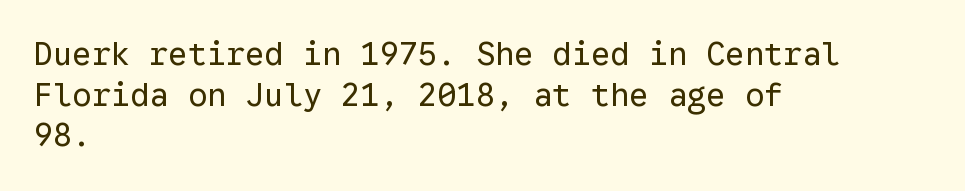
The image shows 32 px regular-weight sans-serif type, upright, monospaced; set left-aligned, normal line spacing (1.27x), normal letter spacing, not underlined; low stroke contrast and a medium x-height.
